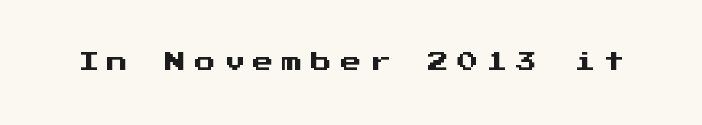
Q: Is the text italic (slanted)? A: No, it is upright.
Q: Is the text underlined? A: No.
Q: Is the spacing between letters normal or unusually wide? A: Unusually wide.
